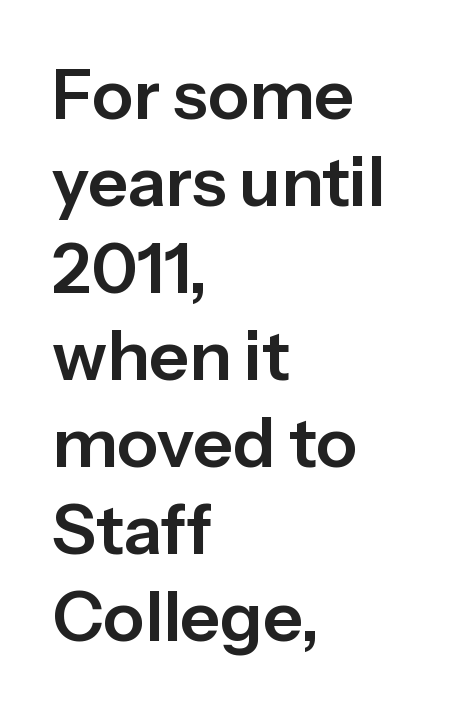
The image shows 69 px sans-serif type, upright; set left-aligned, normal line spacing (1.26x), normal letter spacing, not underlined; low stroke contrast and a medium x-height.
